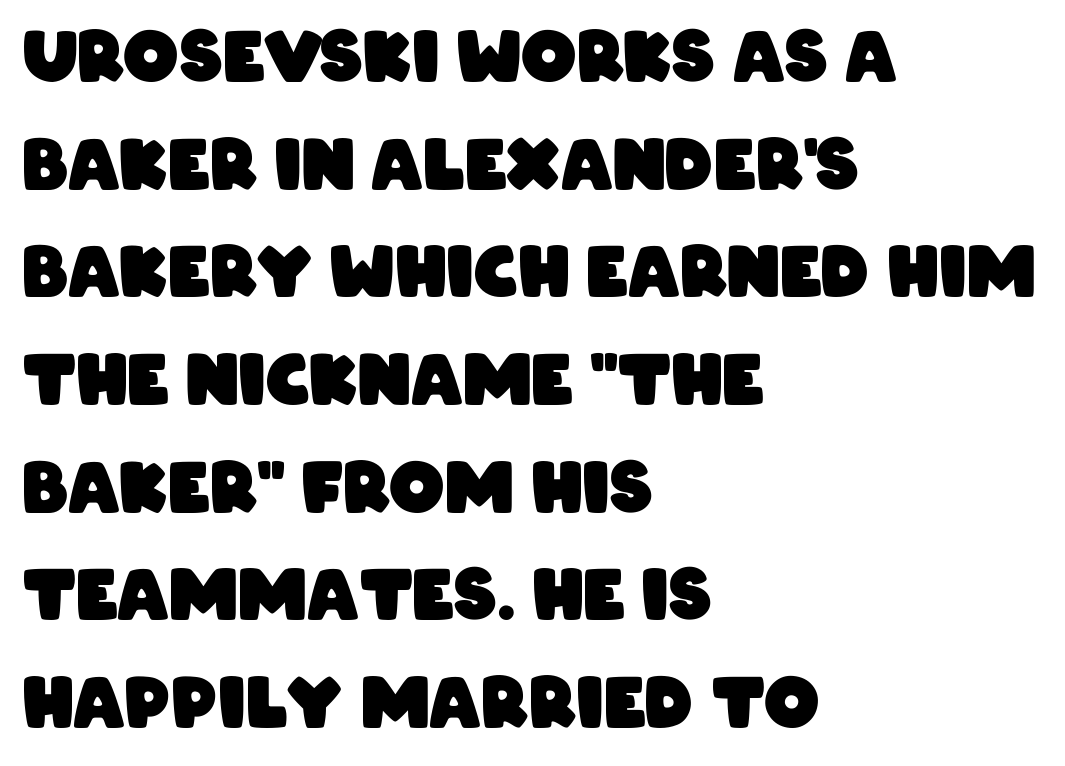
{"serif": "no", "bold": "yes", "weight": "heavy", "width": "condensed", "stroke_contrast": "low", "x_height": "large", "monospaced": "no", "underline": "no", "align": "left", "line_spacing": "normal", "line_spacing_ratio": 1.56, "letter_spacing": "normal", "letter_spacing_em": 0.0, "glyph_px": 69}
